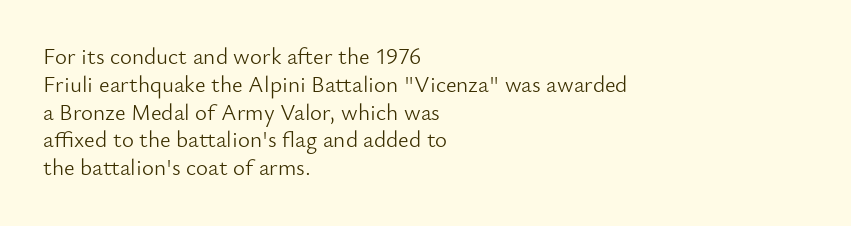
Q: Is the text bold? A: No.
Q: Is the text italic (slanted)? A: No, it is upright.
Q: Is the text underlined? A: No.
Q: How is the paragraph aligned? A: Left-aligned.
Q: Is the spacing between letters normal or unusually wide? A: Normal.
